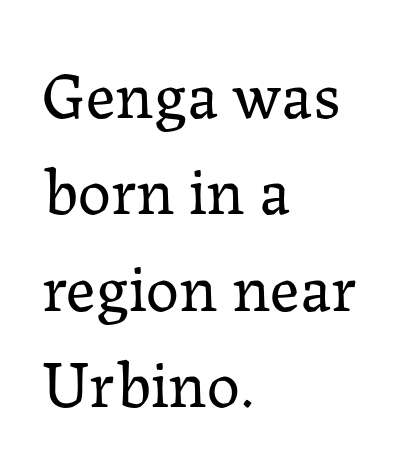
The image shows 66 px regular-weight serif type, upright; set left-aligned, normal line spacing (1.46x), normal letter spacing, not underlined; low stroke contrast and a medium x-height.
